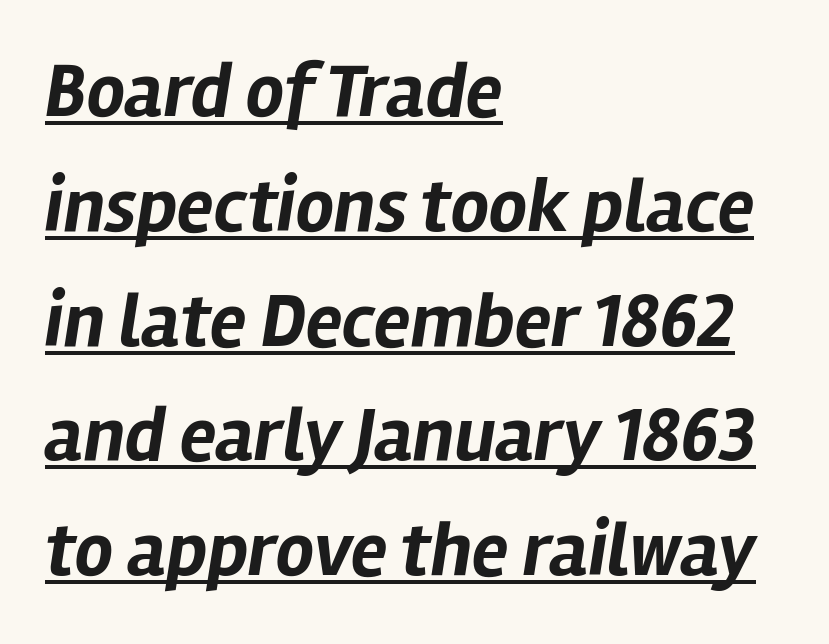
The image shows 76 px bold type, italic (leaning right); set left-aligned, normal line spacing (1.51x), normal letter spacing, underlined; low stroke contrast and a medium x-height.
